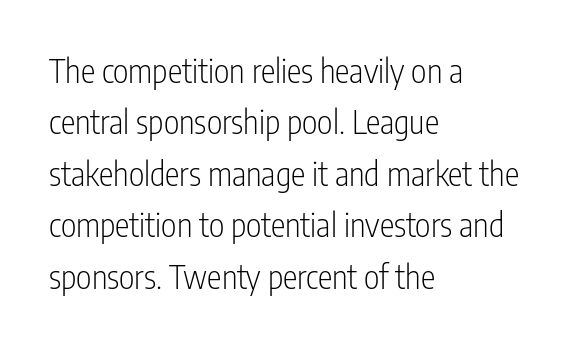
Q: Is the text bold? A: No.
Q: Is the text italic (slanted)? A: No, it is upright.
Q: Is the typeface a serif or a sans-serif typeface? A: Sans-serif.
Q: Is the text underlined? A: No.
Q: How is the paragraph aligned? A: Left-aligned.
Q: Is the spacing between letters normal or unusually wide? A: Normal.
Q: Is the spacing between lines tight, normal or loose? A: Normal.
Q: Width (condensed, normal, or wide)? A: Condensed.
Q: Stroke contrast? A: Low.
Q: x-height? A: Medium.
Q: Monospaced? A: No.
